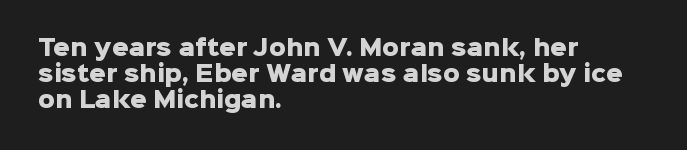
The letters stand upright; this is a roman face. Every row of glyphs begins at an identical x-position on the left. Between one letter and the next there's only the usual sliver of space. Caption: bold face, heavy strokes.
